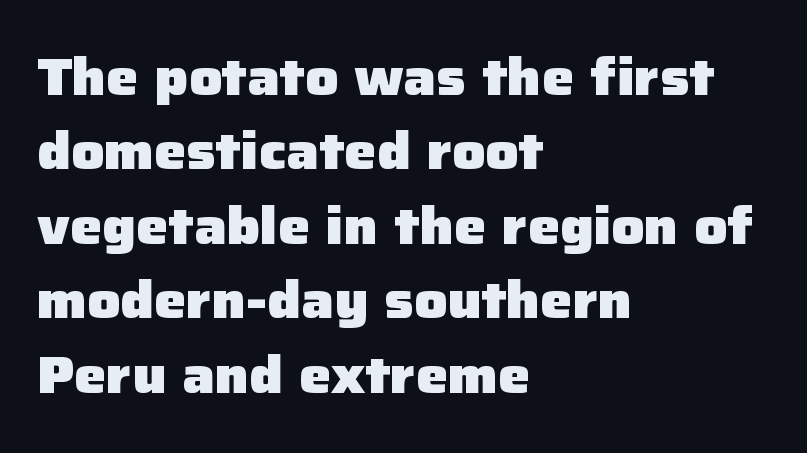
Q: Is the text bold? A: Yes.
Q: Is the text italic (slanted)? A: No, it is upright.
Q: Is the typeface a serif or a sans-serif typeface? A: Sans-serif.
Q: Is the text underlined? A: No.
Q: How is the paragraph aligned? A: Left-aligned.
Q: Is the spacing between letters normal or unusually wide? A: Normal.
Q: Is the spacing between lines tight, normal or loose? A: Normal.
Q: Width (condensed, normal, or wide)? A: Normal.
Q: Stroke contrast? A: Low.
Q: x-height? A: Medium.
Q: Monospaced? A: No.
